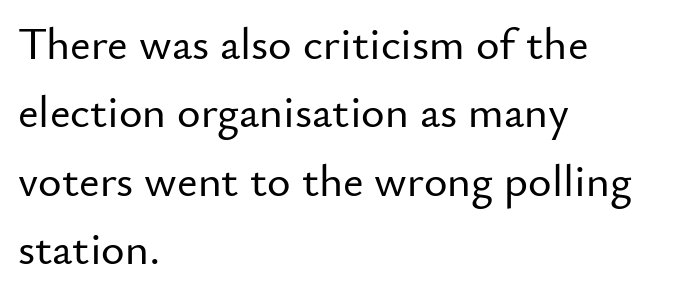
Q: Is the text italic (slanted)? A: No, it is upright.
Q: Is the typeface a serif or a sans-serif typeface? A: Sans-serif.
Q: Is the text underlined? A: No.
Q: How is the paragraph aligned? A: Left-aligned.
Q: Is the spacing between letters normal or unusually wide? A: Normal.
Q: Is the spacing between lines tight, normal or loose? A: Normal.
Q: Width (condensed, normal, or wide)? A: Normal.
Q: Stroke contrast? A: Low.
Q: x-height? A: Small.
Q: Monospaced? A: No.
